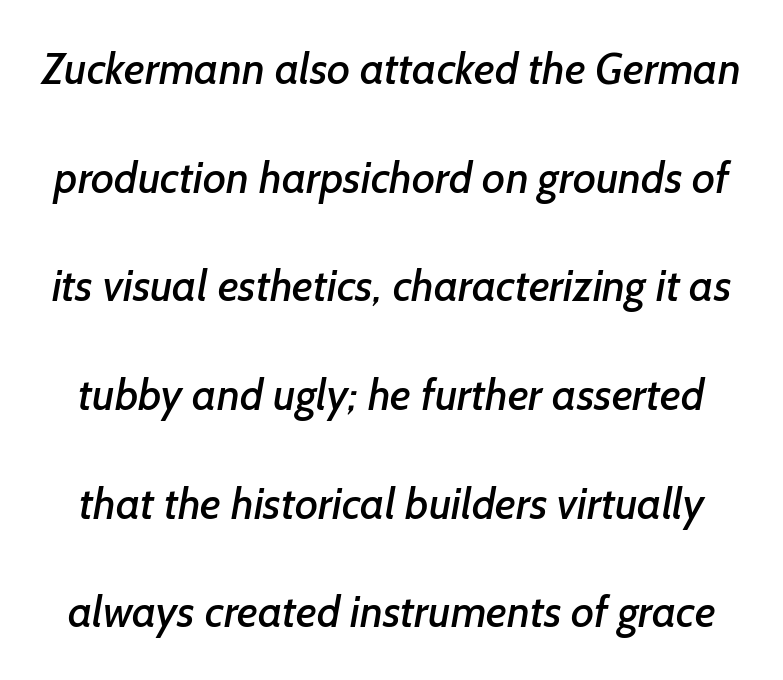
Q: Is the typeface a serif or a sans-serif typeface? A: Sans-serif.
Q: Is the text underlined? A: No.
Q: Is the spacing between letters normal or unusually wide? A: Normal.
Q: Is the spacing between lines tight, normal or loose? A: Loose.
Q: Width (condensed, normal, or wide)? A: Normal.
Q: Stroke contrast? A: Low.
Q: x-height? A: Medium.
Q: Monospaced? A: No.
